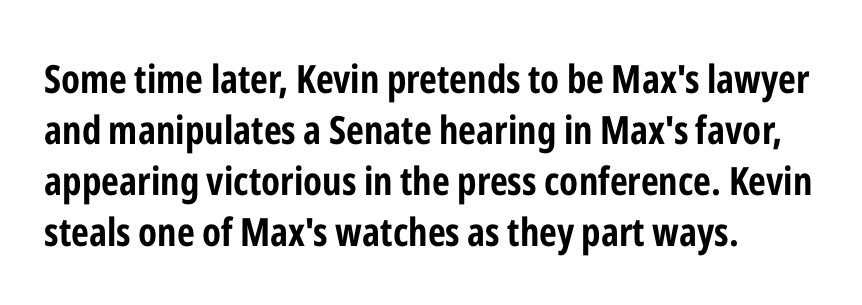
The image shows 39 px bold, condensed sans-serif type, upright; set left-aligned, normal line spacing (1.31x), normal letter spacing, not underlined; low stroke contrast and a medium x-height.
